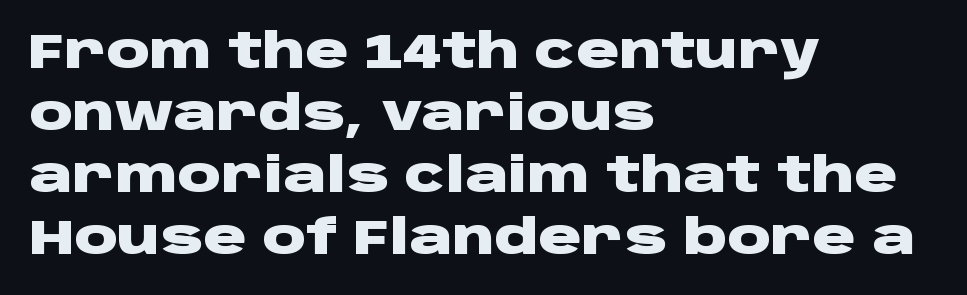
{"serif": "no", "italic": "no", "bold": "yes", "weight": "heavy", "width": "wide", "stroke_contrast": "low", "x_height": "large", "monospaced": "no", "underline": "no", "align": "left", "line_spacing": "normal", "line_spacing_ratio": 1.29, "letter_spacing": "normal", "letter_spacing_em": 0.0, "glyph_px": 48}
